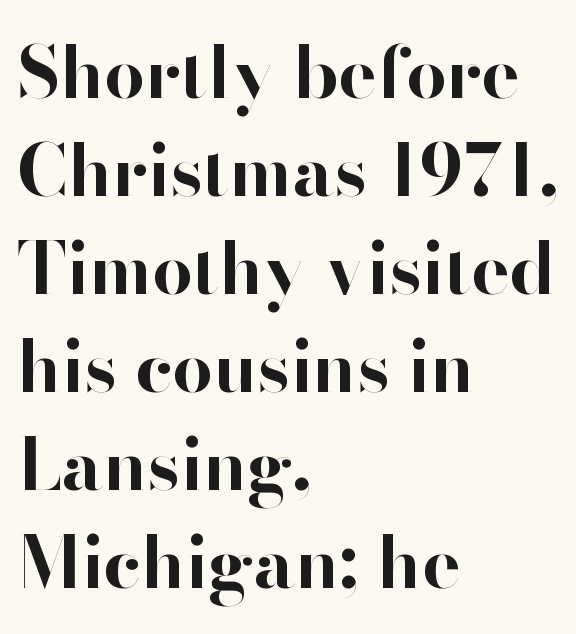
Q: Is the text bold? A: Yes.
Q: Is the text italic (slanted)? A: No, it is upright.
Q: Is the typeface a serif or a sans-serif typeface? A: Sans-serif.
Q: Is the text underlined? A: No.
Q: How is the paragraph aligned? A: Left-aligned.
Q: Is the spacing between letters normal or unusually wide? A: Normal.
Q: Is the spacing between lines tight, normal or loose? A: Normal.
Q: Width (condensed, normal, or wide)? A: Normal.
Q: Stroke contrast? A: High.
Q: x-height? A: Small.
Q: Monospaced? A: No.
